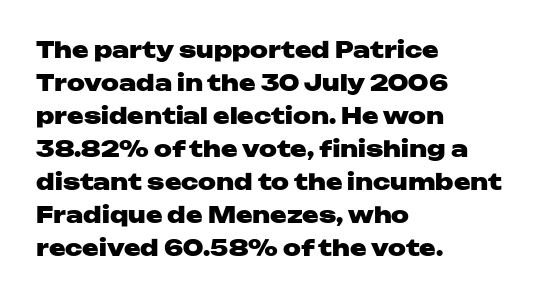
{"italic": "no", "bold": "yes", "underline": "no", "align": "left", "line_spacing": "normal", "line_spacing_ratio": 1.5, "letter_spacing": "normal", "letter_spacing_em": 0.0, "glyph_px": 22}
